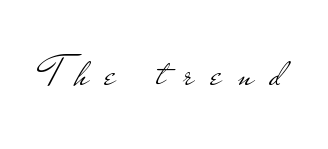
Q: Is the text bold? A: No.
Q: Is the text italic (slanted)? A: Yes.
Q: Is the typeface a serif or a sans-serif typeface? A: Sans-serif.
Q: Is the text underlined? A: No.
Q: Is the spacing between letters normal or unusually wide? A: Unusually wide.
Q: Width (condensed, normal, or wide)? A: Wide.
Q: Stroke contrast? A: Low.
Q: x-height? A: Small.
Q: Monospaced? A: No.
